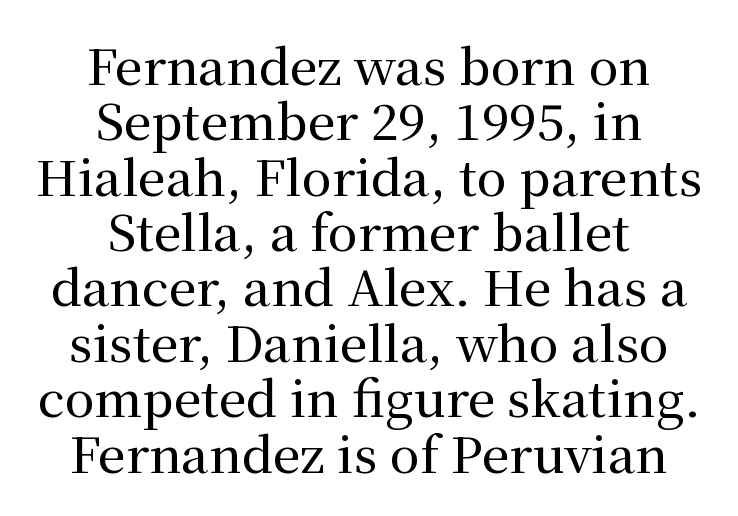
Q: Is the text italic (slanted)? A: No, it is upright.
Q: Is the typeface a serif or a sans-serif typeface? A: Serif.
Q: Is the text underlined? A: No.
Q: How is the paragraph aligned? A: Centered.
Q: Is the spacing between letters normal or unusually wide? A: Normal.
Q: Is the spacing between lines tight, normal or loose? A: Tight.
Q: Width (condensed, normal, or wide)? A: Normal.
Q: Stroke contrast? A: Medium.
Q: x-height? A: Medium.
Q: Monospaced? A: No.
